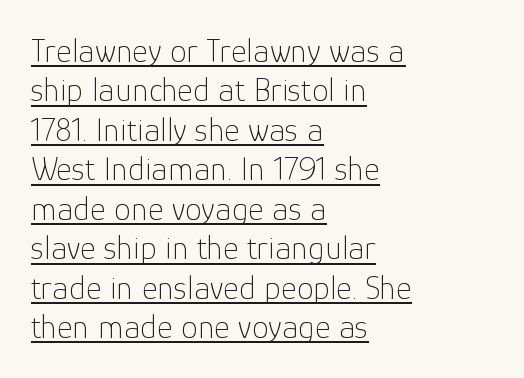
The image shows 34 px thin sans-serif type, upright; set left-aligned, line spacing 1.16x, normal letter spacing, underlined; low stroke contrast and a medium x-height.
